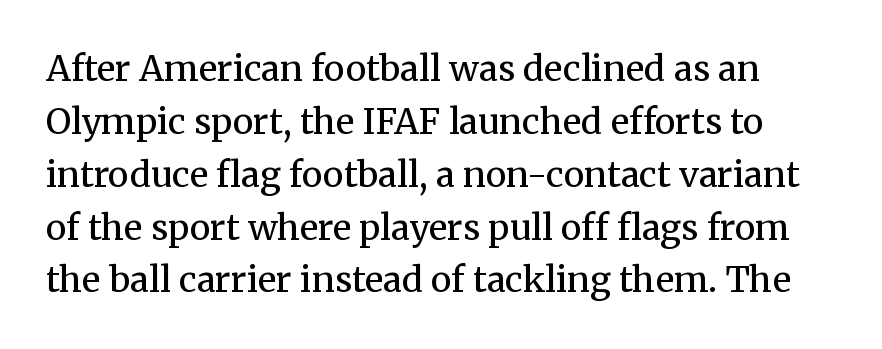
{"serif": "yes", "italic": "no", "bold": "no", "weight": "regular", "width": "normal", "stroke_contrast": "medium", "x_height": "medium", "monospaced": "no", "underline": "no", "line_spacing": "normal", "line_spacing_ratio": 1.51, "letter_spacing": "normal", "letter_spacing_em": 0.0, "glyph_px": 35}
